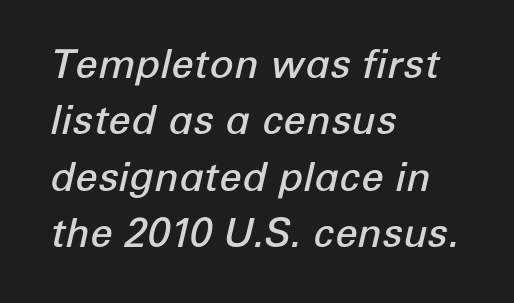
The image shows 40 px semibold type, italic (leaning right); set left-aligned, normal line spacing (1.41x), normal letter spacing, not underlined; low stroke contrast and a medium x-height.
